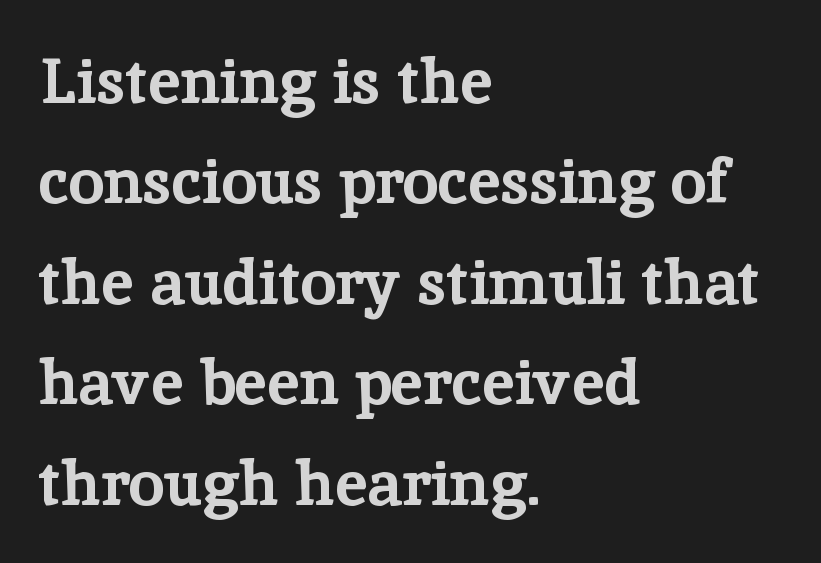
Q: Is the text bold? A: Yes.
Q: Is the text italic (slanted)? A: No, it is upright.
Q: Is the typeface a serif or a sans-serif typeface? A: Serif.
Q: Is the text underlined? A: No.
Q: How is the paragraph aligned? A: Left-aligned.
Q: Is the spacing between letters normal or unusually wide? A: Normal.
Q: Is the spacing between lines tight, normal or loose? A: Normal.
Q: Width (condensed, normal, or wide)? A: Normal.
Q: Stroke contrast? A: Low.
Q: x-height? A: Medium.
Q: Monospaced? A: No.
